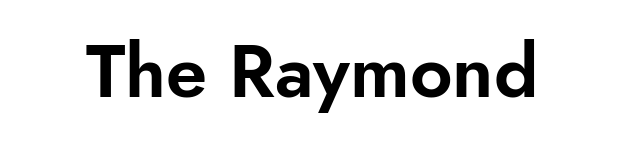
The image shows 74 px sans-serif type, upright; set normal letter spacing, not underlined; low stroke contrast and a small x-height.
